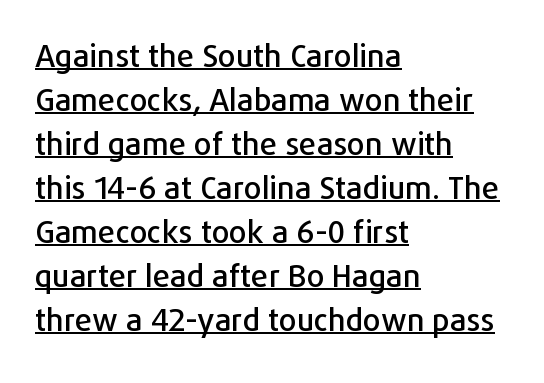
The specimen includes a rule beneath the text block's lines. The paragraph shown leans on its left margin. The letterforms sit shoulder to shoulder at normal distance. A sans-serif font was chosen for this passage.
